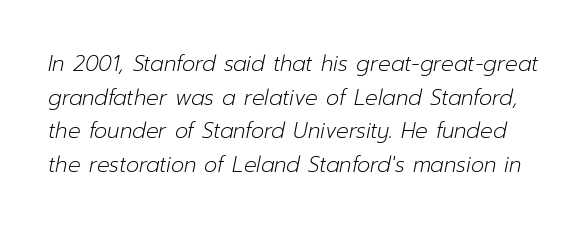
The image shows 21 px text type, italic (leaning right); set normal line spacing (1.6x), normal letter spacing, not underlined.
